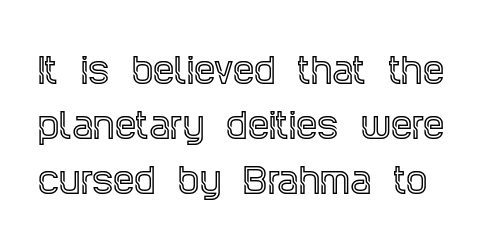
The image shows 34 px condensed serif type, upright; set normal line spacing (1.62x), normal letter spacing, not underlined; a large x-height.
